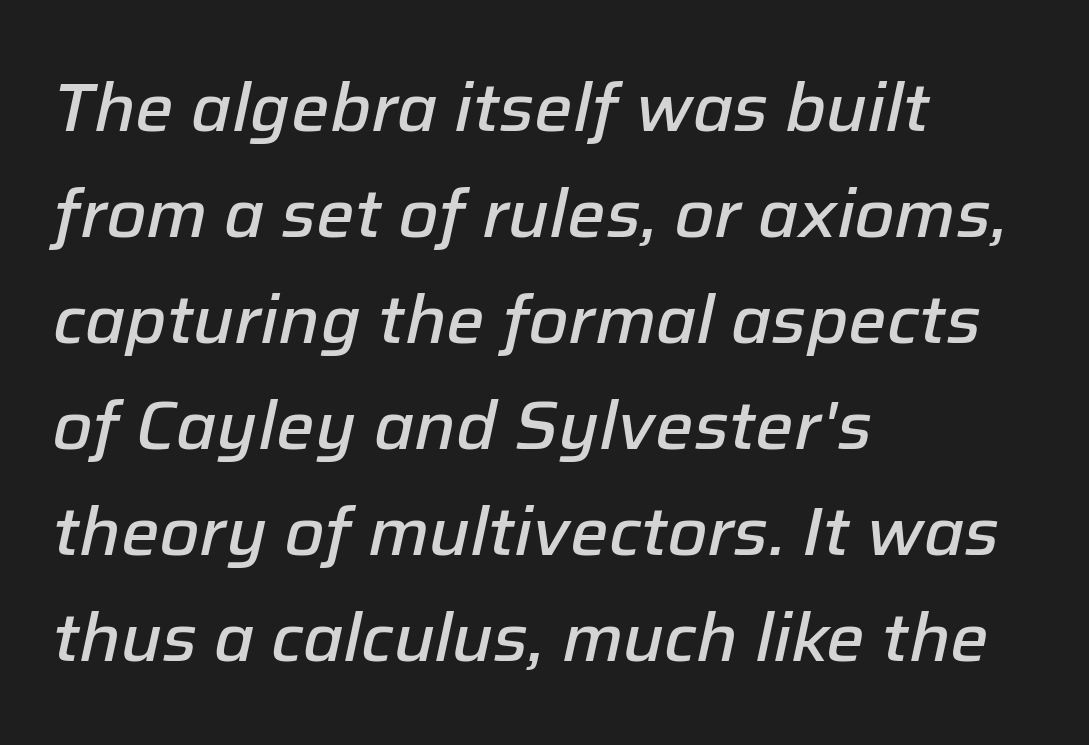
Descenders are the only things crossing below the line. Compared with an ordinary text face, these strokes are moderately heavier — a semibold. What's the leading like? Ordinary, nothing unusual. Character widths vary here, with narrow letters taking less room than wide ones.
